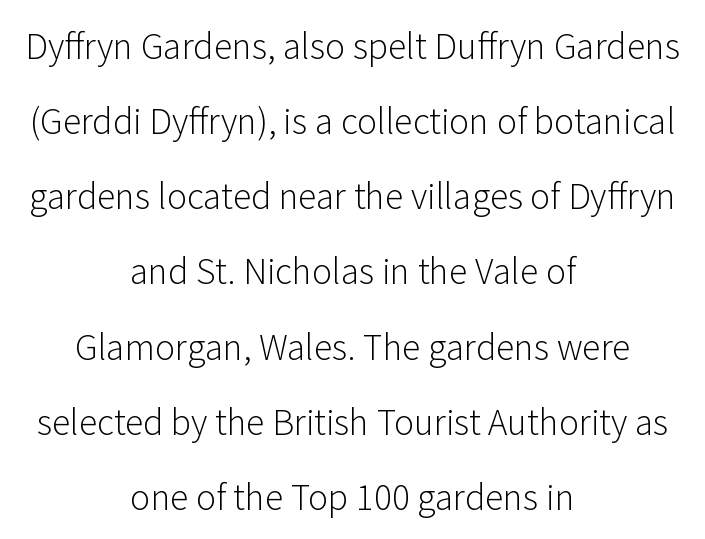
Q: Is the text bold? A: No.
Q: Is the text italic (slanted)? A: No, it is upright.
Q: Is the typeface a serif or a sans-serif typeface? A: Sans-serif.
Q: Is the text underlined? A: No.
Q: How is the paragraph aligned? A: Centered.
Q: Is the spacing between letters normal or unusually wide? A: Normal.
Q: Is the spacing between lines tight, normal or loose? A: Loose.
Q: Width (condensed, normal, or wide)? A: Normal.
Q: Stroke contrast? A: Low.
Q: x-height? A: Medium.
Q: Monospaced? A: No.
